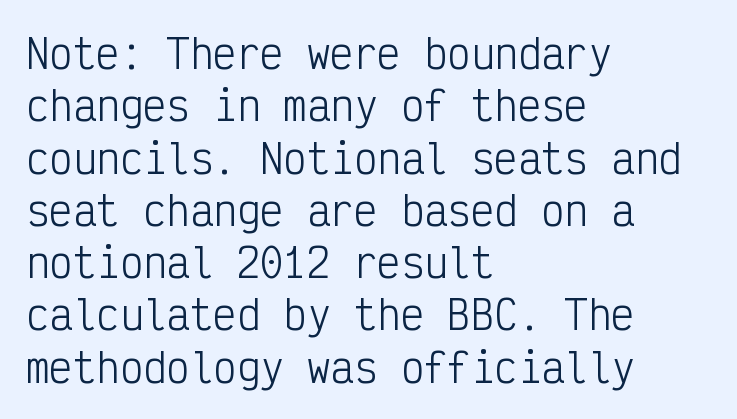
Does the type have serifs? No, each stem ends abruptly. The letters stand upright; this is a roman face. The rendering keeps characters at their native spacing. A clean baseline with only descenders dipping below it.
